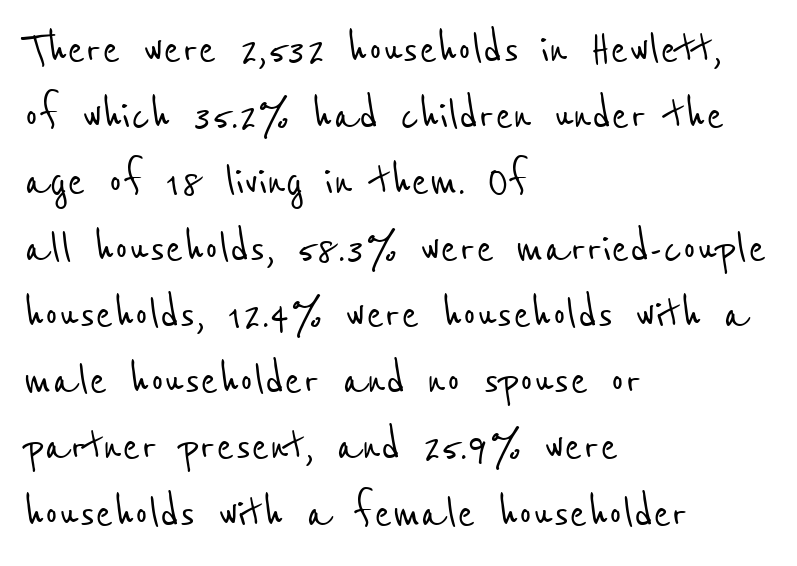
{"serif": "no", "width": "condensed", "stroke_contrast": "low", "x_height": "medium", "monospaced": "no", "underline": "no", "align": "left", "line_spacing": "normal", "line_spacing_ratio": 1.25, "letter_spacing": "normal", "letter_spacing_em": 0.0, "glyph_px": 53}
